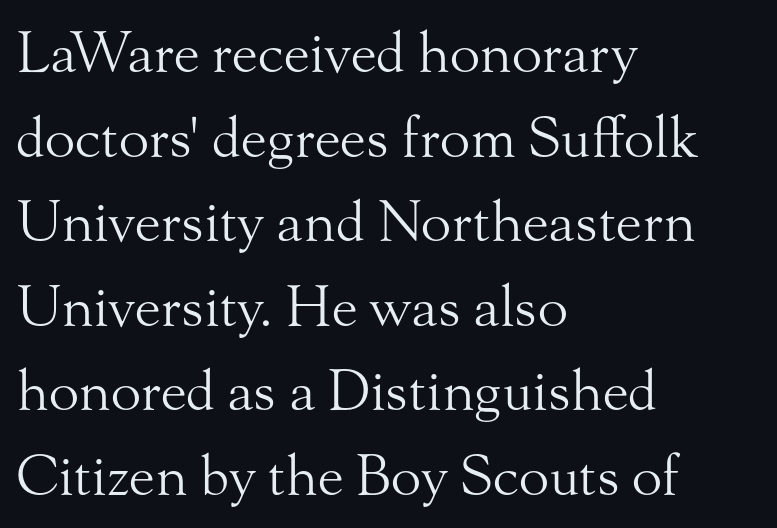
Q: Is the text bold? A: No.
Q: Is the text italic (slanted)? A: No, it is upright.
Q: Is the typeface a serif or a sans-serif typeface? A: Serif.
Q: Is the text underlined? A: No.
Q: How is the paragraph aligned? A: Left-aligned.
Q: Is the spacing between letters normal or unusually wide? A: Normal.
Q: Is the spacing between lines tight, normal or loose? A: Normal.
Q: Width (condensed, normal, or wide)? A: Normal.
Q: Stroke contrast? A: Medium.
Q: x-height? A: Small.
Q: Monospaced? A: No.
